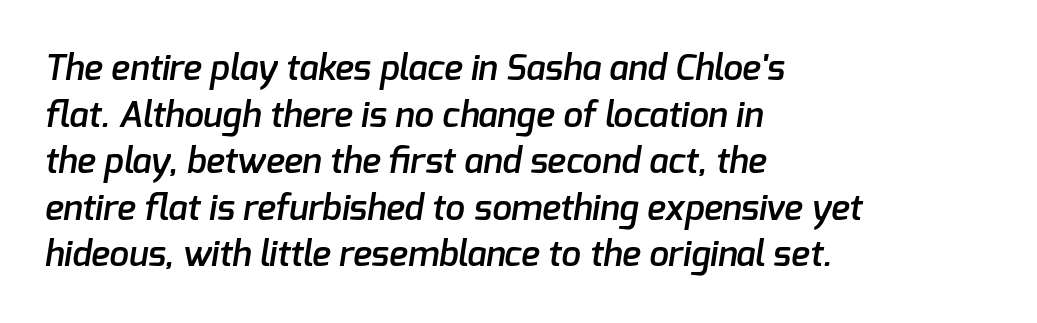
Q: Is the text bold? A: Semi-bold.
Q: Is the typeface a serif or a sans-serif typeface? A: Sans-serif.
Q: Is the text underlined? A: No.
Q: How is the paragraph aligned? A: Left-aligned.
Q: Is the spacing between letters normal or unusually wide? A: Normal.
Q: Is the spacing between lines tight, normal or loose? A: Normal.
Q: Width (condensed, normal, or wide)? A: Normal.
Q: Stroke contrast? A: Low.
Q: x-height? A: Medium.
Q: Monospaced? A: No.
